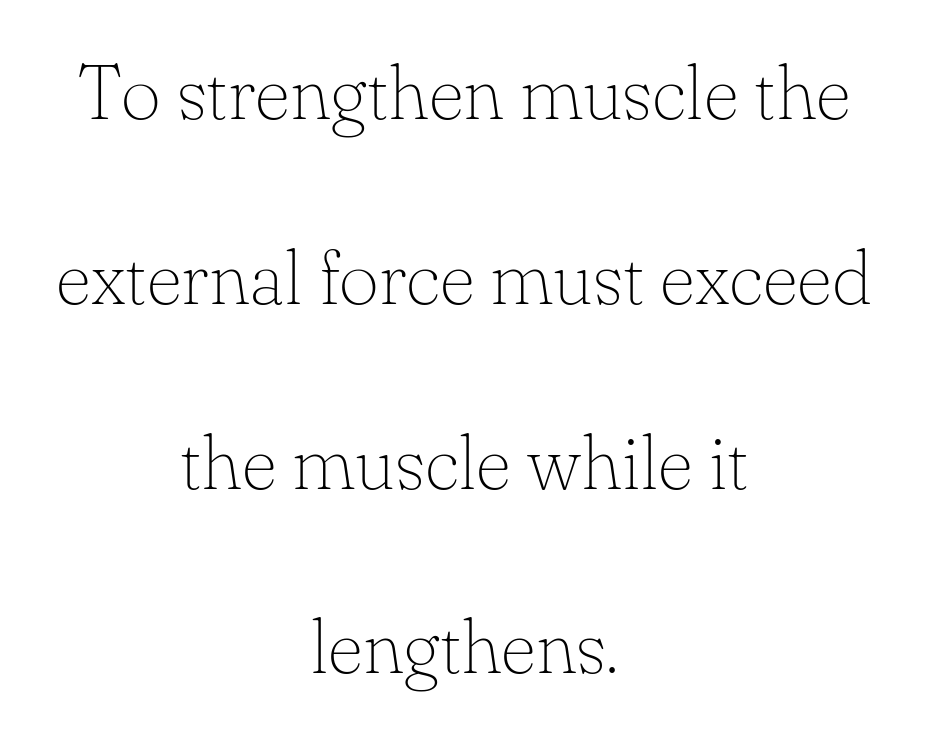
{"serif": "yes", "italic": "no", "bold": "no", "weight": "thin", "width": "normal", "stroke_contrast": "low", "x_height": "small", "monospaced": "no", "underline": "no", "align": "center", "line_spacing": "loose", "line_spacing_ratio": 2.4, "letter_spacing": "normal", "letter_spacing_em": 0.0, "glyph_px": 77}
